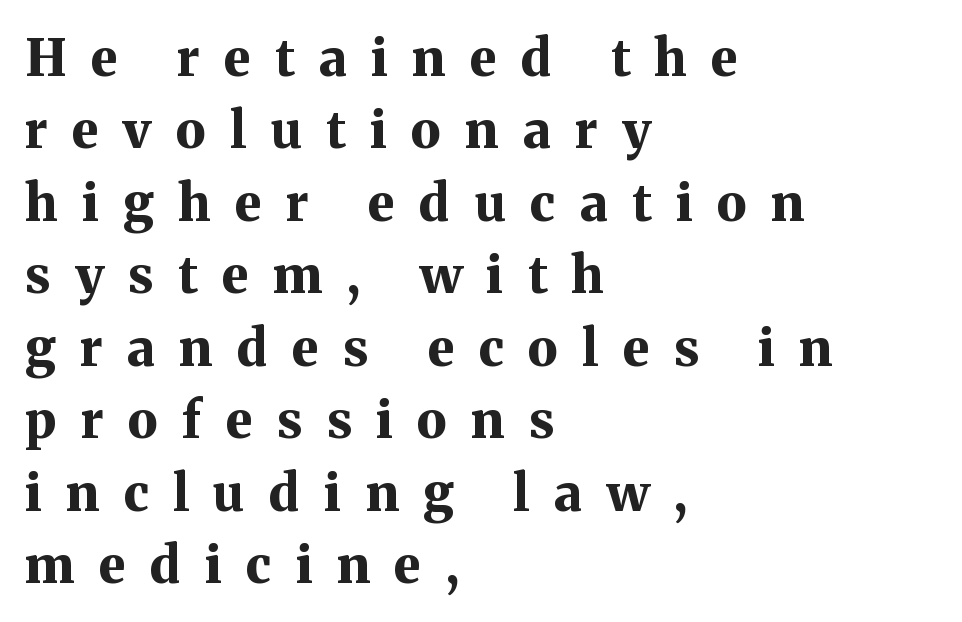
Q: Is the text bold? A: Yes.
Q: Is the text italic (slanted)? A: No, it is upright.
Q: Is the typeface a serif or a sans-serif typeface? A: Serif.
Q: Is the text underlined? A: No.
Q: How is the paragraph aligned? A: Left-aligned.
Q: Is the spacing between letters normal or unusually wide? A: Unusually wide.
Q: Is the spacing between lines tight, normal or loose? A: Normal.
Q: Width (condensed, normal, or wide)? A: Normal.
Q: Stroke contrast? A: Medium.
Q: x-height? A: Medium.
Q: Monospaced? A: No.
